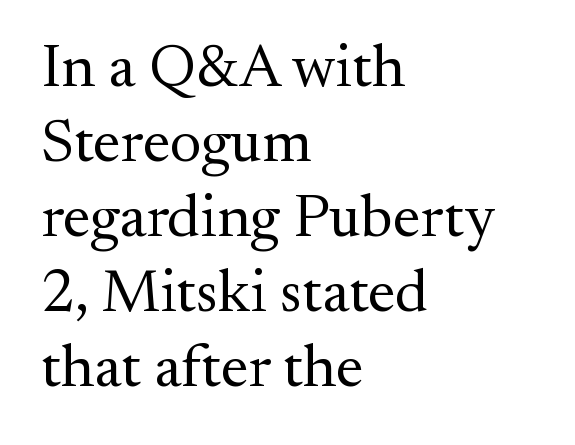
Each letter's strokes conclude with small projecting serifs. These lines were composed using upright roman letters. Nothing unusual about the tracking: characters are spaced as the font intends. Compared with a centered layout, this one pins lines to the left instead.
